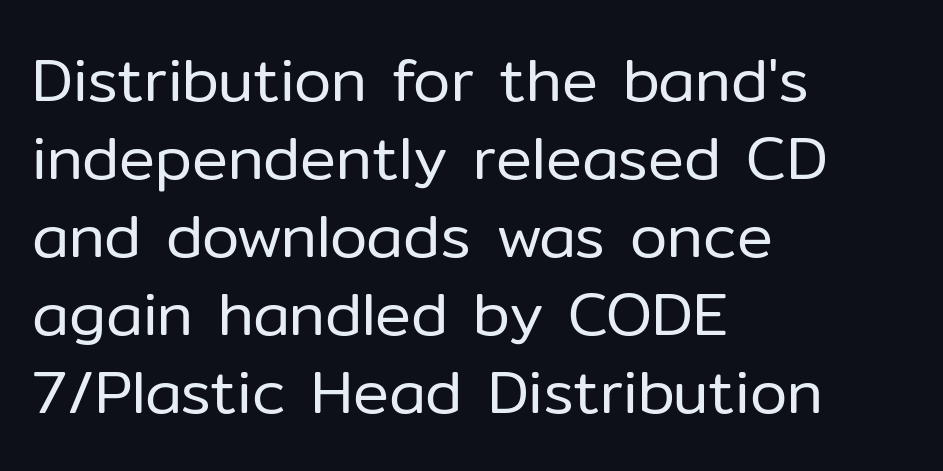
Q: Is the text bold? A: No.
Q: Is the text italic (slanted)? A: No, it is upright.
Q: Is the typeface a serif or a sans-serif typeface? A: Sans-serif.
Q: Is the text underlined? A: No.
Q: How is the paragraph aligned? A: Left-aligned.
Q: Is the spacing between letters normal or unusually wide? A: Normal.
Q: Is the spacing between lines tight, normal or loose? A: Normal.
Q: Width (condensed, normal, or wide)? A: Normal.
Q: Stroke contrast? A: Low.
Q: x-height? A: Medium.
Q: Monospaced? A: No.
